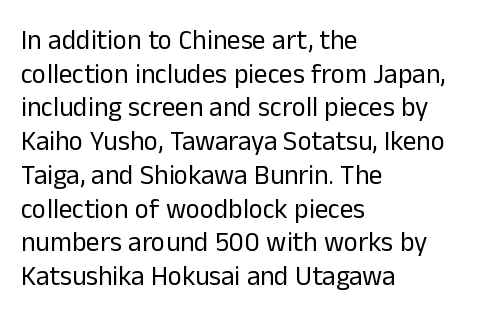
Q: Is the text bold? A: No.
Q: Is the text italic (slanted)? A: No, it is upright.
Q: Is the text underlined? A: No.
Q: How is the paragraph aligned? A: Left-aligned.
Q: Is the spacing between letters normal or unusually wide? A: Normal.
Q: Is the spacing between lines tight, normal or loose? A: Normal.
